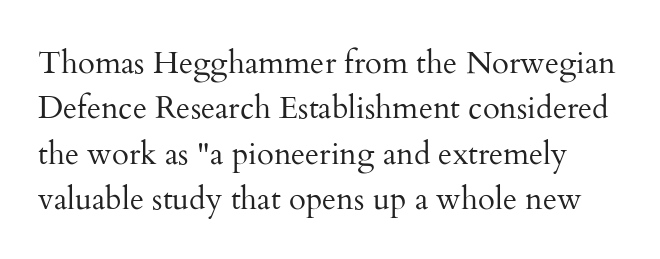
The image shows 31 px regular-weight serif type, upright; set normal line spacing (1.46x), normal letter spacing, not underlined; medium stroke contrast and a small x-height.
